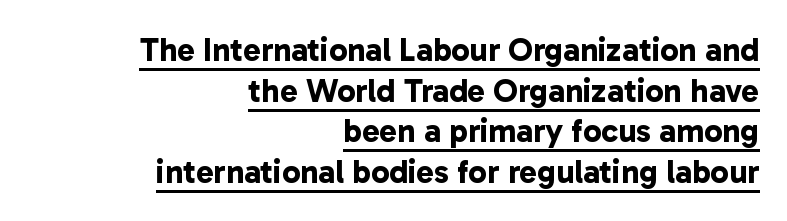
{"serif": "no", "bold": "yes", "weight": "bold", "width": "normal", "stroke_contrast": "low", "x_height": "medium", "monospaced": "no", "underline": "yes", "align": "right", "line_spacing_ratio": 1.23, "letter_spacing": "normal", "letter_spacing_em": 0.0, "glyph_px": 33}
